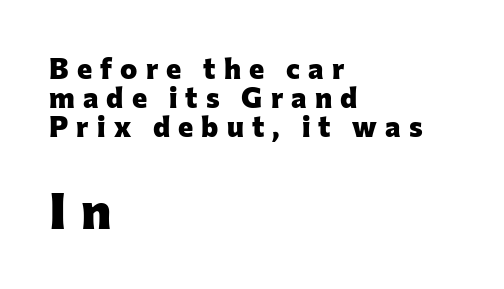
{"serif": "no", "italic": "no", "bold": "yes", "weight": "heavy", "width": "normal", "stroke_contrast": "low", "x_height": "medium", "monospaced": "no", "underline": "no", "align": "left", "line_spacing": "tight", "line_spacing_ratio": 1.0, "letter_spacing": "wide", "letter_spacing_em": 0.28, "larger_block": "second", "size_ratio": 1.76, "glyph_px": 51}
